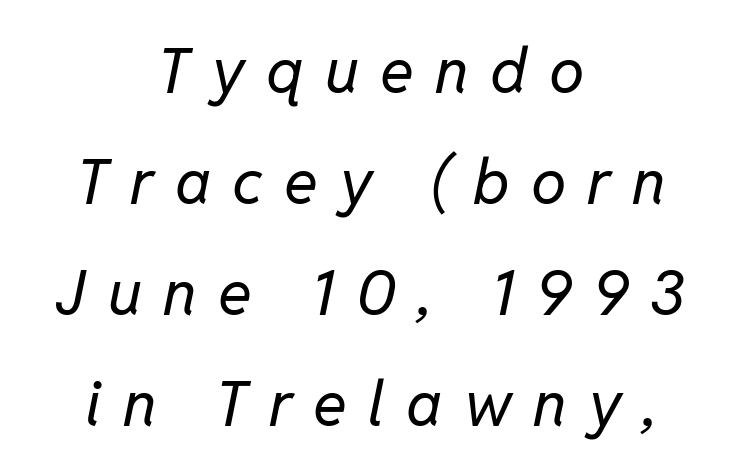
{"italic": "yes", "lean": "right", "slant_degrees": 11, "bold": "no", "weight": "regular", "width": "normal", "stroke_contrast": "low", "x_height": "medium", "monospaced": "no", "underline": "no", "align": "center", "line_spacing_ratio": 1.76, "letter_spacing": "wide", "letter_spacing_em": 0.34, "glyph_px": 63}
